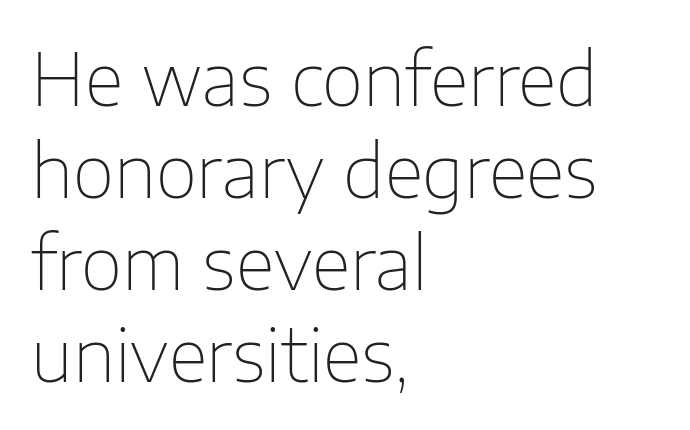
The image shows 72 px thin sans-serif type, upright; set left-aligned, normal line spacing (1.28x), normal letter spacing, not underlined; low stroke contrast and a medium x-height.
